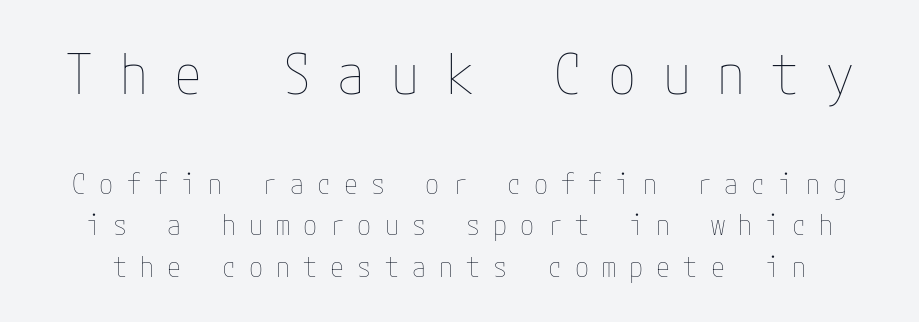
The strokes carry an ordinary text weight at most. Tall strokes in this sample are plumb rather than angled. The rendering uses a moderate line-height, typical for paragraphs. Has an underline been added? It has not. The tracking jumps out immediately: characters are airy and widely separated. Two sizes are in play, and the larger belongs to the first block.
